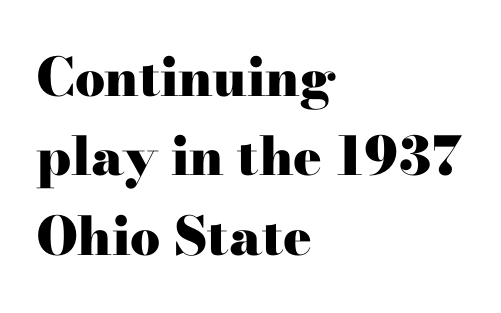
Q: Is the text bold? A: Yes.
Q: Is the text italic (slanted)? A: No, it is upright.
Q: Is the typeface a serif or a sans-serif typeface? A: Serif.
Q: Is the text underlined? A: No.
Q: How is the paragraph aligned? A: Left-aligned.
Q: Is the spacing between letters normal or unusually wide? A: Normal.
Q: Is the spacing between lines tight, normal or loose? A: Normal.
Q: Width (condensed, normal, or wide)? A: Wide.
Q: Stroke contrast? A: High.
Q: x-height? A: Small.
Q: Monospaced? A: No.
